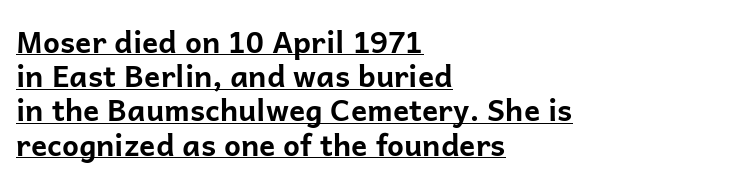
This is sans-serif lettering, the kind often seen on screens and signage. Interline gaps are noticeably narrow in this sample. Ordinary non-slanted type is in use. Spacing verdict: proportional, widths tailored to each character. A dark, heavy texture on the line: the type is bold.
